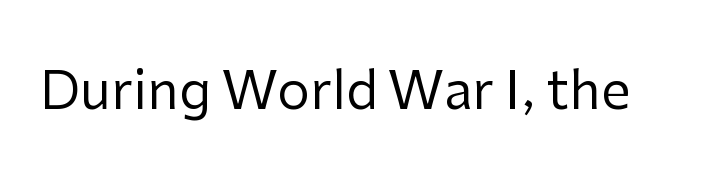
Ascenders rise straight up at ninety degrees. Check the space under the baseline: it is left empty. What stands out about the letter spacing? Nothing — it is the standard amount. The designer went with a sans here, leaving each stem footless.
